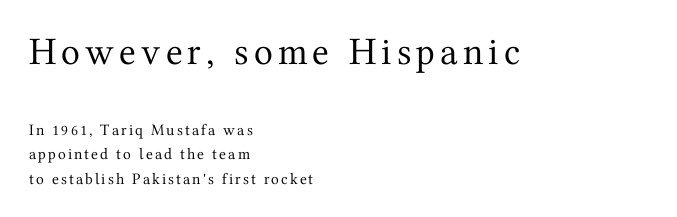
{"serif": "yes", "italic": "no", "bold": "no", "weight": "regular", "width": "normal", "stroke_contrast": "medium", "x_height": "medium", "monospaced": "no", "underline": "no", "align": "left", "line_spacing": "normal", "line_spacing_ratio": 1.53, "larger_block": "first", "size_ratio": 2.44, "glyph_px": 39}
